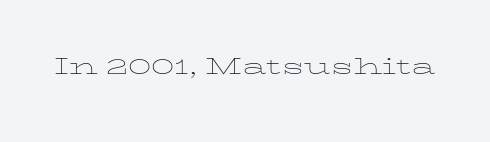
{"italic": "no", "bold": "no", "weight": "thin", "width": "wide", "stroke_contrast": "low", "x_height": "medium", "monospaced": "no", "underline": "no", "letter_spacing": "normal", "letter_spacing_em": 0.0, "glyph_px": 30}
